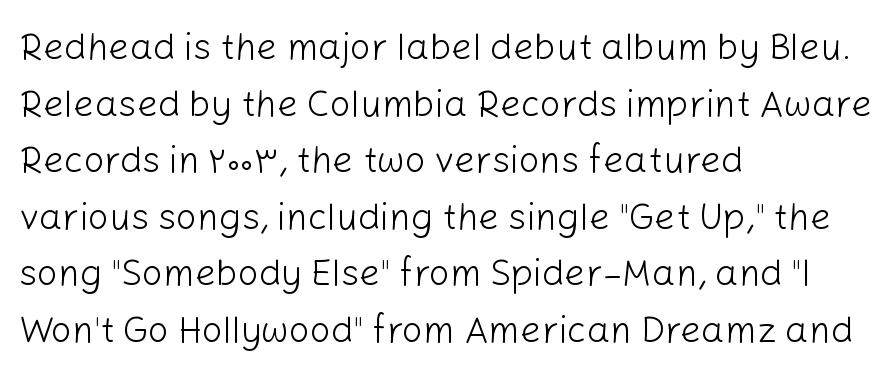
The image shows 37 px light sans-serif type, upright; set left-aligned, normal line spacing (1.53x), normal letter spacing, not underlined; low stroke contrast and a medium x-height.
